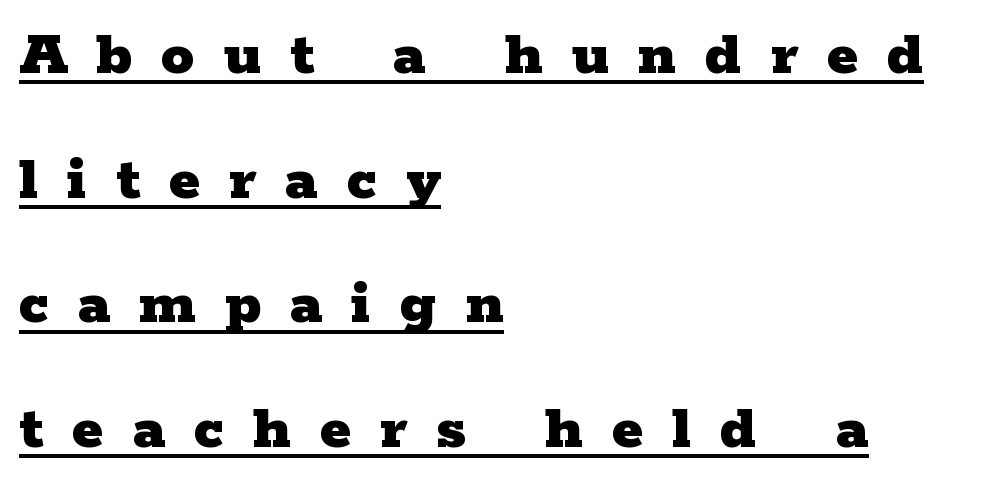
Q: Is the text bold? A: Yes.
Q: Is the text italic (slanted)? A: No, it is upright.
Q: Is the typeface a serif or a sans-serif typeface? A: Serif.
Q: Is the text underlined? A: Yes.
Q: How is the paragraph aligned? A: Left-aligned.
Q: Is the spacing between letters normal or unusually wide? A: Unusually wide.
Q: Width (condensed, normal, or wide)? A: Wide.
Q: Stroke contrast? A: Low.
Q: x-height? A: Medium.
Q: Monospaced? A: No.
